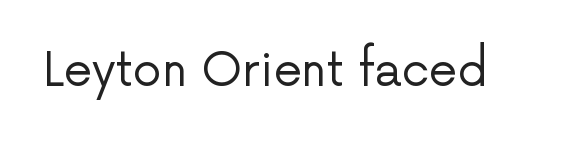
Nothing heavy about these letters — not bold at all. Rule under the text: the space is simply empty. Standard letterfit; no display-style spreading of the glyphs. The rendering uses natural spacing where letterforms have individual widths. You can tell from the bare stems that sans-serif type was used.
